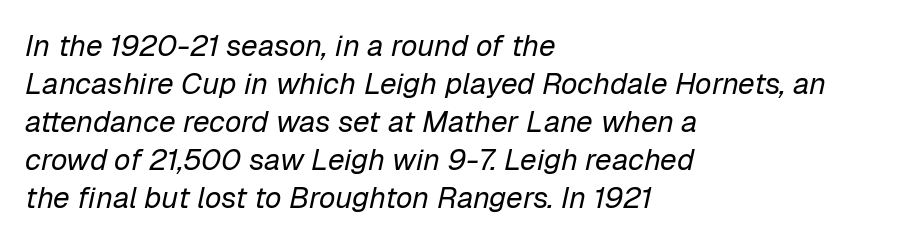
Q: Is the text bold? A: No.
Q: Is the text italic (slanted)? A: Yes, it leans right by about 12 degrees.
Q: Is the text underlined? A: No.
Q: How is the paragraph aligned? A: Left-aligned.
Q: Is the spacing between letters normal or unusually wide? A: Normal.
Q: Is the spacing between lines tight, normal or loose? A: Normal.
Q: Width (condensed, normal, or wide)? A: Normal.
Q: Stroke contrast? A: Low.
Q: x-height? A: Medium.
Q: Monospaced? A: No.
